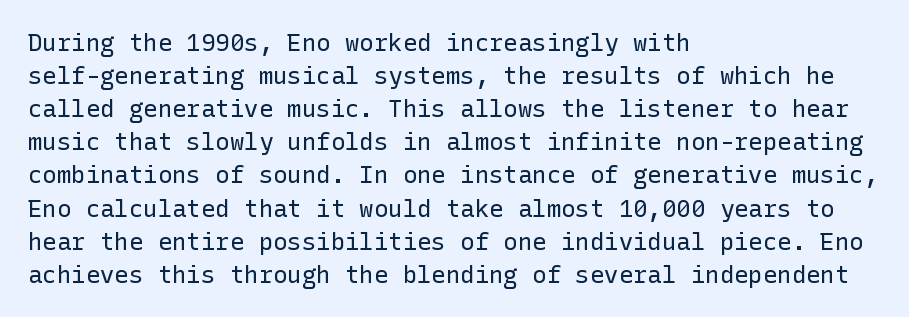
{"italic": "no", "bold": "no", "underline": "no", "align": "left", "line_spacing": "normal", "line_spacing_ratio": 1.38, "letter_spacing": "normal", "letter_spacing_em": 0.0, "glyph_px": 24}
